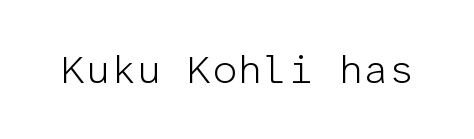
The passage shown is typeset with a sans-serif family. Vertical strokes here are truly vertical. Counters stay open thanks to moderate or lighter strokes. What stands out about the letter spacing? Nothing — it is the standard amount.
